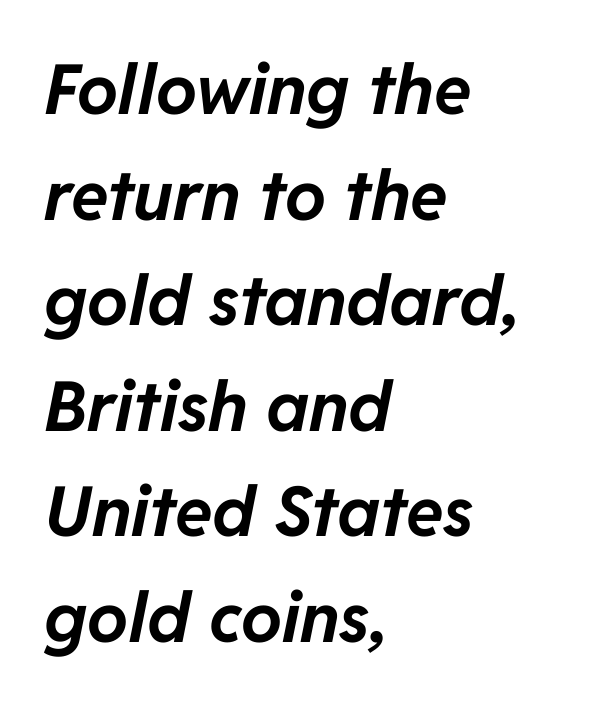
The image shows 69 px bold type, italic (leaning right); set left-aligned, normal line spacing (1.53x), normal letter spacing, not underlined; low stroke contrast and a medium x-height.
